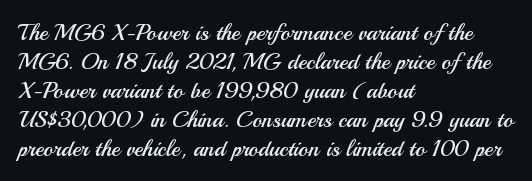
{"bold": "no", "underline": "no", "align": "left", "line_spacing": "normal", "line_spacing_ratio": 1.26, "letter_spacing": "normal", "letter_spacing_em": 0.0, "glyph_px": 23}
